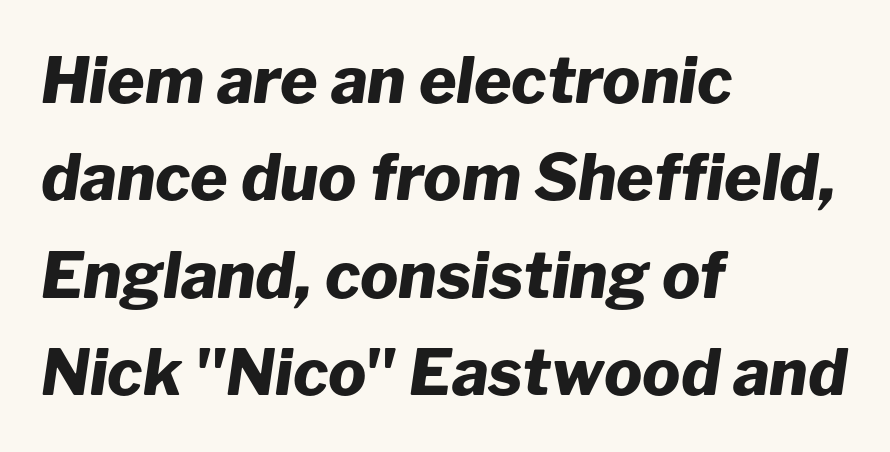
The image shows 64 px heavy type, italic (leaning right); set left-aligned, normal line spacing (1.52x), normal letter spacing, not underlined; low stroke contrast and a medium x-height.
